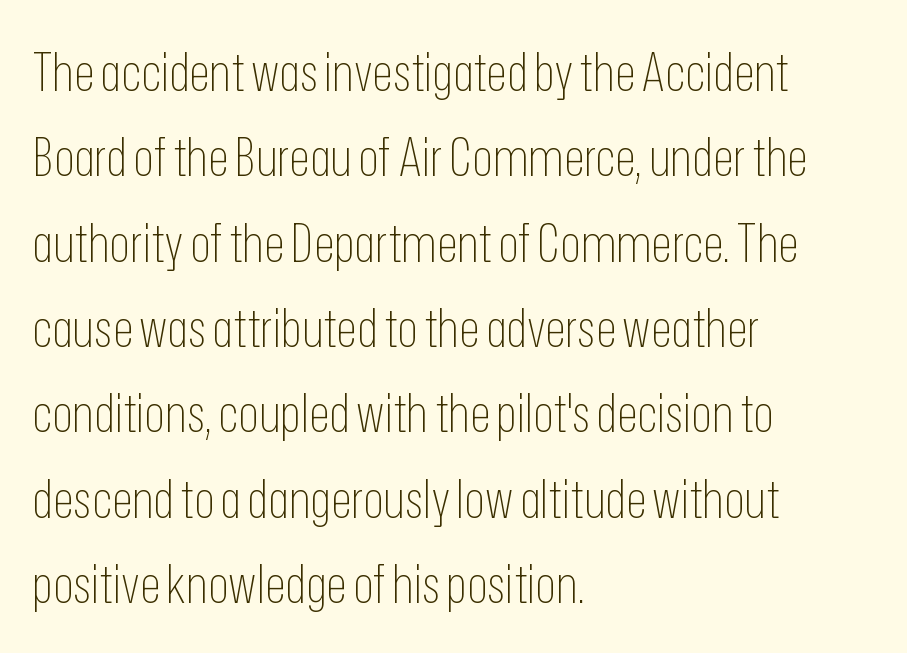
The image shows 54 px thin, condensed sans-serif type, upright; set left-aligned, normal line spacing (1.58x), normal letter spacing, not underlined; low stroke contrast and a medium x-height.
